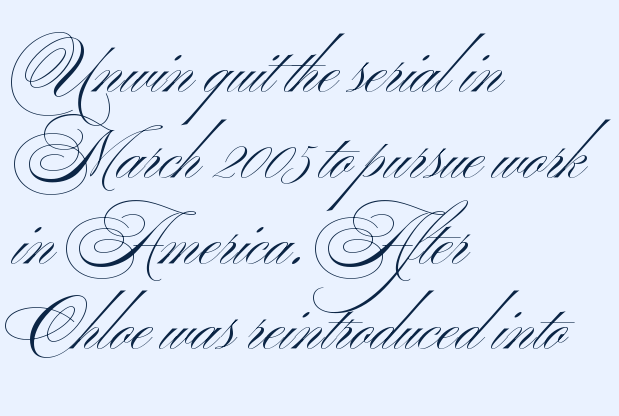
Q: Is the text bold? A: No.
Q: Is the text italic (slanted)? A: Yes.
Q: Is the typeface a serif or a sans-serif typeface? A: Sans-serif.
Q: Is the text underlined? A: No.
Q: How is the paragraph aligned? A: Left-aligned.
Q: Is the spacing between letters normal or unusually wide? A: Normal.
Q: Is the spacing between lines tight, normal or loose? A: Normal.
Q: Width (condensed, normal, or wide)? A: Wide.
Q: Stroke contrast? A: Medium.
Q: x-height? A: Small.
Q: Monospaced? A: No.
